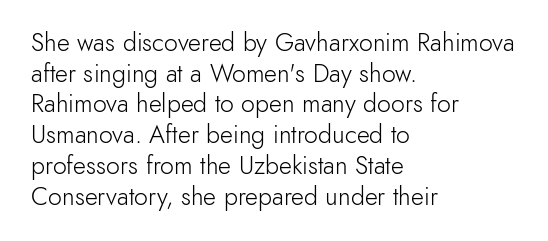
The letters look calm and open, with moderate or lighter stems. Descenders are the only things crossing below the line. Left-aligned paragraph, ragged on the right. Short note: letters normally spaced.
